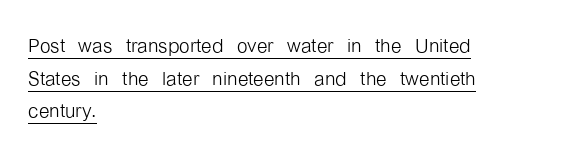
{"italic": "no", "bold": "no", "underline": "yes", "align": "left", "line_spacing_ratio": 1.21, "letter_spacing": "normal", "letter_spacing_em": 0.0, "glyph_px": 27}
